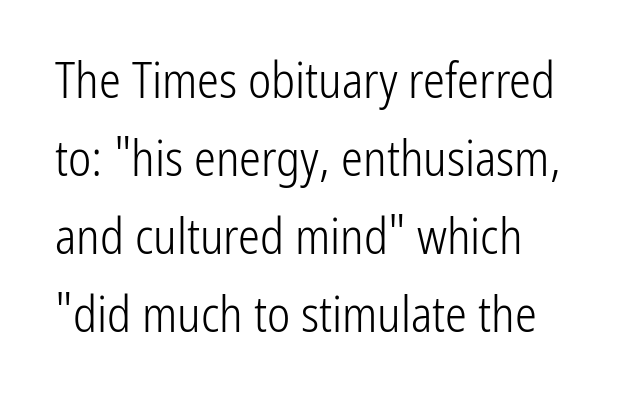
Q: Is the text bold? A: No.
Q: Is the text italic (slanted)? A: No, it is upright.
Q: Is the typeface a serif or a sans-serif typeface? A: Sans-serif.
Q: Is the text underlined? A: No.
Q: How is the paragraph aligned? A: Left-aligned.
Q: Is the spacing between letters normal or unusually wide? A: Normal.
Q: Is the spacing between lines tight, normal or loose? A: Normal.
Q: Width (condensed, normal, or wide)? A: Condensed.
Q: Stroke contrast? A: Low.
Q: x-height? A: Medium.
Q: Monospaced? A: No.
